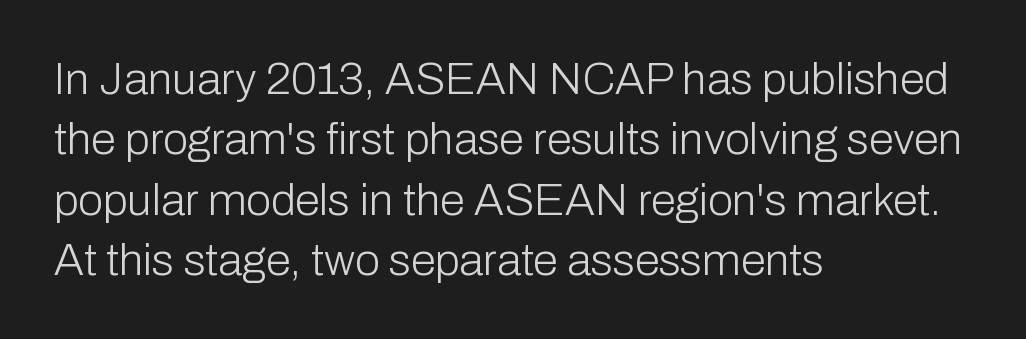
Note: no serifs on the glyphs. This sample has the flowing, uneven cadence of proportional lettering. A typesetter would call this zero additional tracking. Just letters on the line, the space beneath them empty. Summary of weight: not heavy and not bold.
